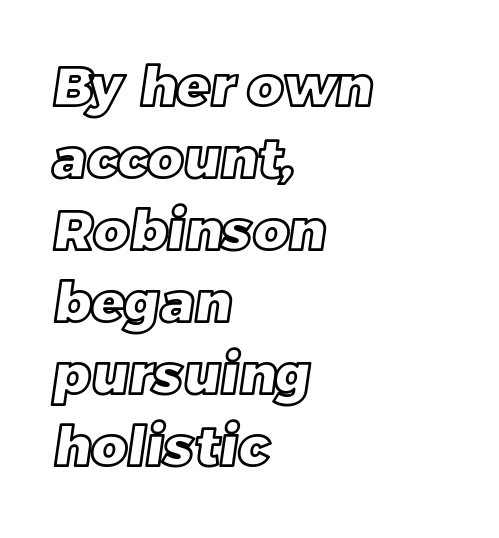
Q: Is the text underlined? A: No.
Q: How is the paragraph aligned? A: Left-aligned.
Q: Is the spacing between letters normal or unusually wide? A: Normal.
Q: Is the spacing between lines tight, normal or loose? A: Normal.
Q: Width (condensed, normal, or wide)? A: Normal.
Q: x-height? A: Large.
Q: Monospaced? A: No.
